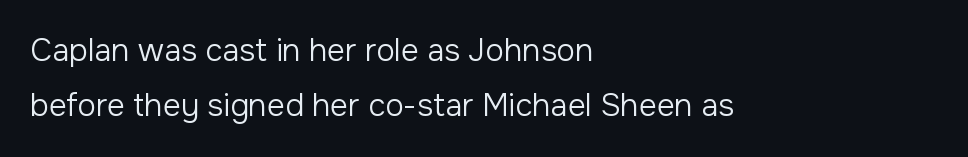
{"serif": "no", "italic": "no", "bold": "no", "weight": "regular", "width": "normal", "stroke_contrast": "low", "x_height": "medium", "monospaced": "no", "underline": "no", "align": "left", "line_spacing_ratio": 1.78, "letter_spacing": "normal", "letter_spacing_em": 0.0, "glyph_px": 31}
